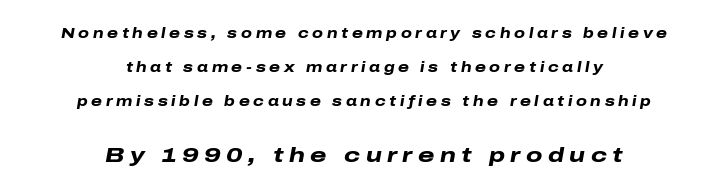
{"italic": "yes", "lean": "right", "slant_degrees": 10, "bold": "yes", "underline": "no", "align": "center", "line_spacing": "loose", "line_spacing_ratio": 2.42, "letter_spacing": "wide", "letter_spacing_em": 0.26, "larger_block": "second", "size_ratio": 1.5, "glyph_px": 21}
